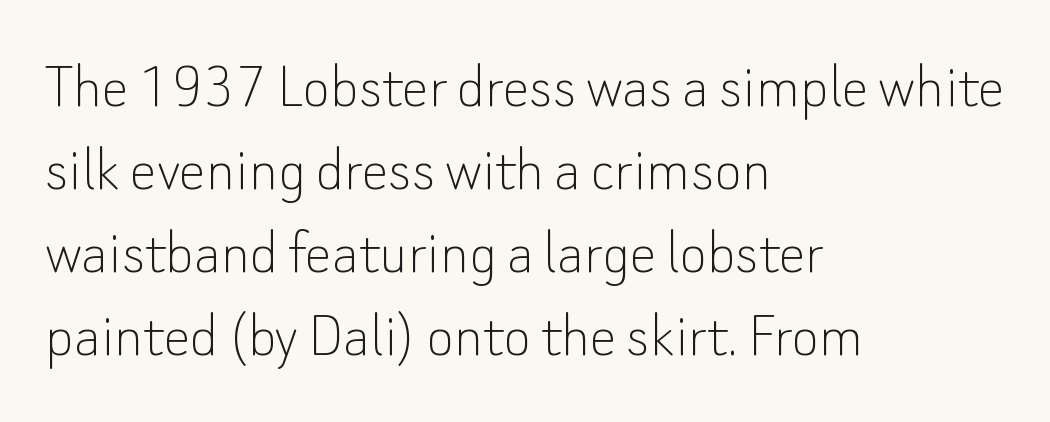
Q: Is the text bold? A: No.
Q: Is the text italic (slanted)? A: No, it is upright.
Q: Is the typeface a serif or a sans-serif typeface? A: Sans-serif.
Q: Is the text underlined? A: No.
Q: How is the paragraph aligned? A: Left-aligned.
Q: Is the spacing between letters normal or unusually wide? A: Normal.
Q: Width (condensed, normal, or wide)? A: Normal.
Q: Stroke contrast? A: Low.
Q: x-height? A: Small.
Q: Monospaced? A: No.
